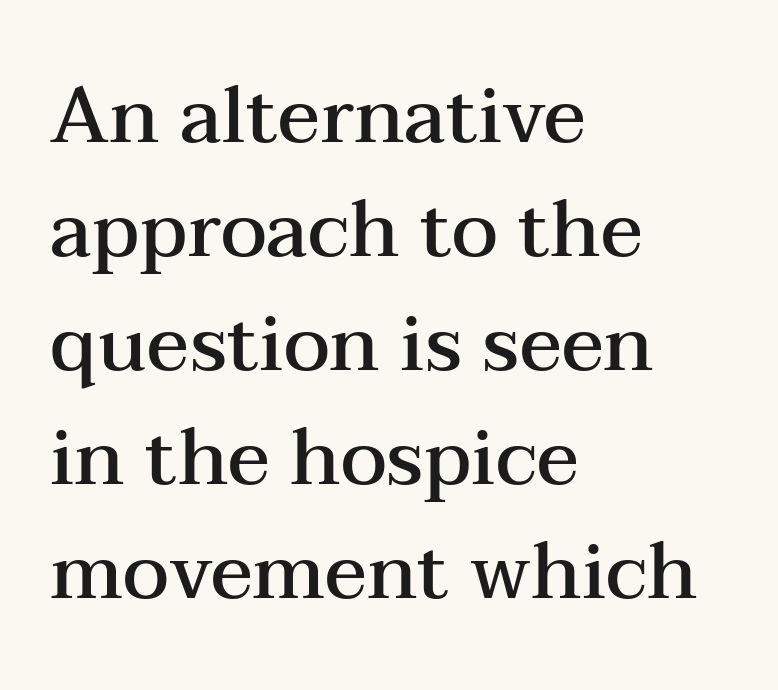
{"serif": "yes", "italic": "no", "bold": "semi", "weight": "semibold", "width": "wide", "stroke_contrast": "medium", "x_height": "medium", "monospaced": "no", "underline": "no", "align": "left", "line_spacing": "normal", "line_spacing_ratio": 1.46, "letter_spacing": "normal", "letter_spacing_em": 0.0, "glyph_px": 78}
